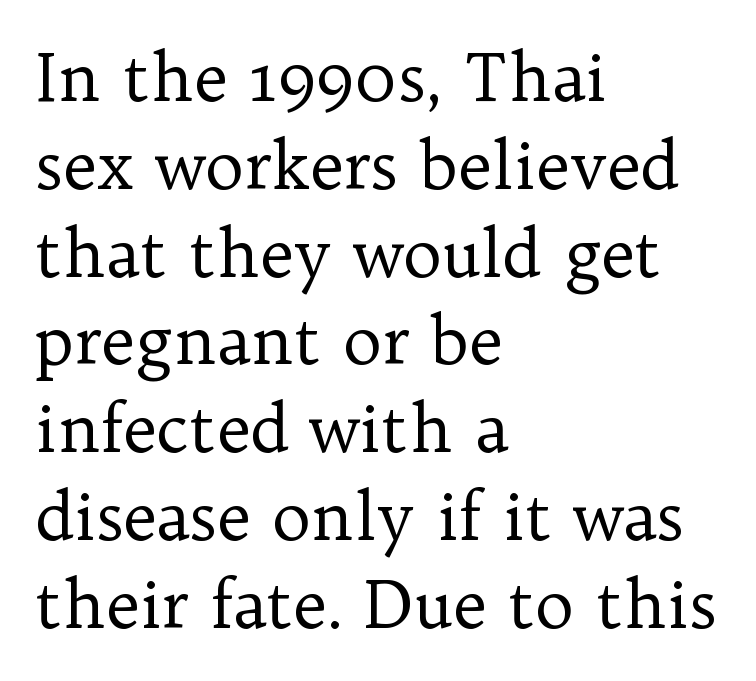
The letterforms sit shoulder to shoulder at normal distance. The paragraph has a hard left edge and a soft right edge. The letters advance in unequal steps, a hallmark of proportional type. The type sits square on the baseline with zero lean. Each letter's strokes conclude with small projecting serifs. Lines of text with bare space underneath.
